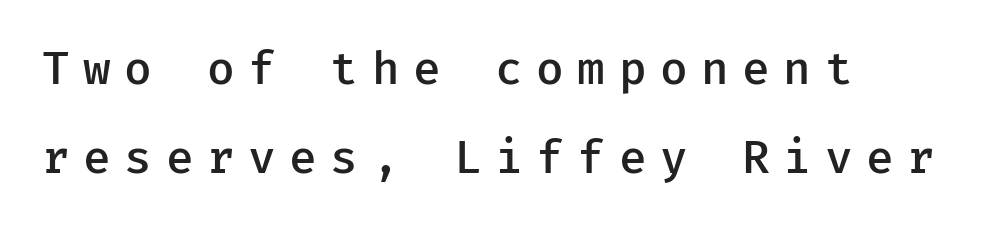
Each line starts at the same left margin while the right side varies. Students, this is semibold: more ink than regular, less than bold. Check where the strokes stop: nothing finishes them off — pure sans. The leading is generous, giving the passage an open texture.
